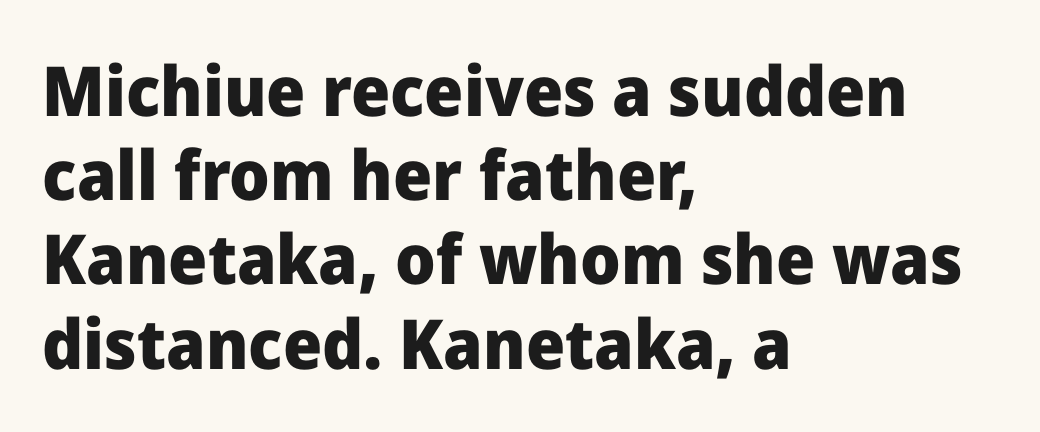
Q: Is the text bold? A: Yes.
Q: Is the text italic (slanted)? A: No, it is upright.
Q: Is the typeface a serif or a sans-serif typeface? A: Sans-serif.
Q: Is the text underlined? A: No.
Q: How is the paragraph aligned? A: Left-aligned.
Q: Is the spacing between letters normal or unusually wide? A: Normal.
Q: Width (condensed, normal, or wide)? A: Normal.
Q: Stroke contrast? A: Low.
Q: x-height? A: Medium.
Q: Monospaced? A: No.
